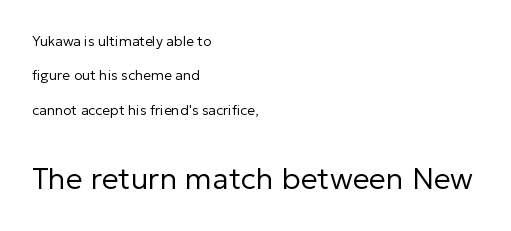
Q: Is the text bold? A: No.
Q: Is the text italic (slanted)? A: No, it is upright.
Q: Is the typeface a serif or a sans-serif typeface? A: Sans-serif.
Q: Is the text underlined? A: No.
Q: How is the paragraph aligned? A: Left-aligned.
Q: Is the spacing between letters normal or unusually wide? A: Normal.
Q: Is the spacing between lines tight, normal or loose? A: Loose.
Q: Which block of text is set in a larger size, the first (top) or the second (bottom)? A: The second (bottom) one.
Q: Width (condensed, normal, or wide)? A: Normal.
Q: Stroke contrast? A: Low.
Q: x-height? A: Medium.
Q: Monospaced? A: No.
